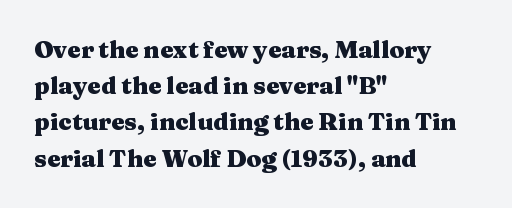
The image shows 24 px bold type, upright; set left-aligned, normal line spacing (1.51x), normal letter spacing, not underlined.
